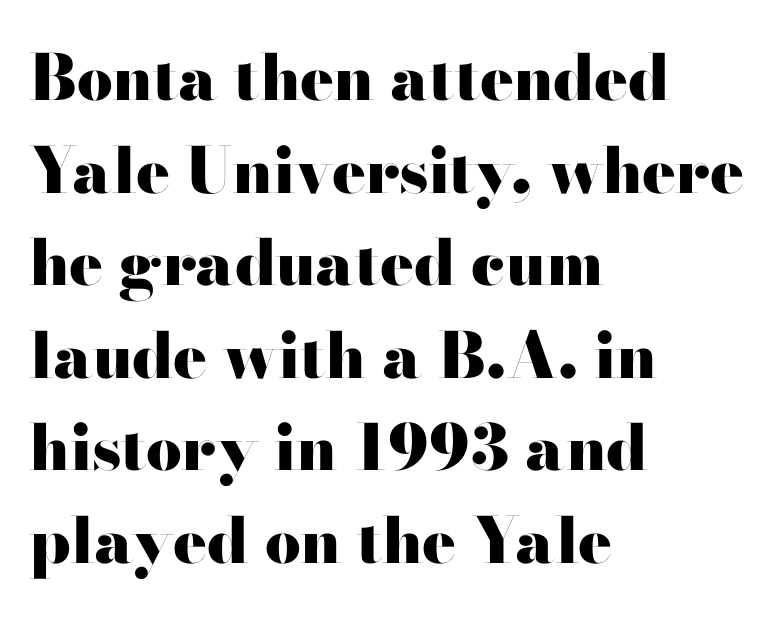
Q: Is the text bold? A: Yes.
Q: Is the text italic (slanted)? A: No, it is upright.
Q: Is the typeface a serif or a sans-serif typeface? A: Sans-serif.
Q: Is the text underlined? A: No.
Q: How is the paragraph aligned? A: Left-aligned.
Q: Is the spacing between letters normal or unusually wide? A: Normal.
Q: Is the spacing between lines tight, normal or loose? A: Normal.
Q: Width (condensed, normal, or wide)? A: Wide.
Q: Stroke contrast? A: High.
Q: x-height? A: Small.
Q: Monospaced? A: No.
